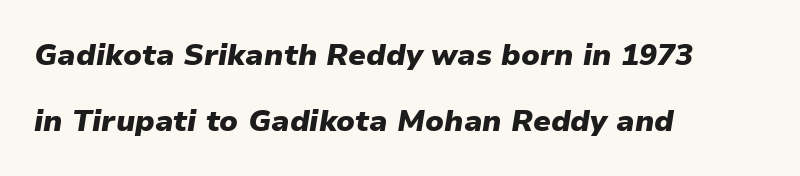
Q: Is the text bold? A: Yes.
Q: Is the text italic (slanted)? A: Yes, it leans right by about 9 degrees.
Q: Is the text underlined? A: No.
Q: How is the paragraph aligned? A: Left-aligned.
Q: Is the spacing between letters normal or unusually wide? A: Normal.
Q: Is the spacing between lines tight, normal or loose? A: Loose.
Q: Width (condensed, normal, or wide)? A: Normal.
Q: Stroke contrast? A: Low.
Q: x-height? A: Medium.
Q: Monospaced? A: No.
